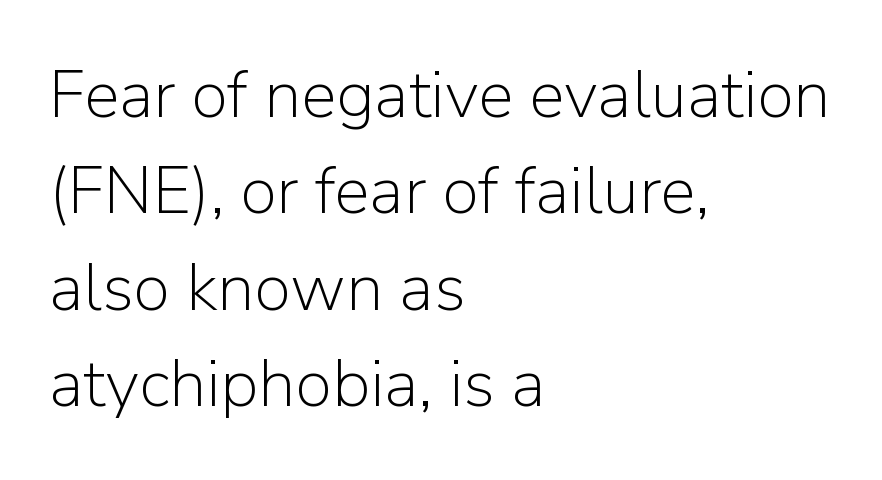
{"serif": "no", "italic": "no", "bold": "no", "weight": "light", "width": "normal", "stroke_contrast": "low", "x_height": "medium", "monospaced": "no", "underline": "no", "align": "left", "line_spacing": "normal", "line_spacing_ratio": 1.44, "letter_spacing": "normal", "letter_spacing_em": 0.0, "glyph_px": 67}
